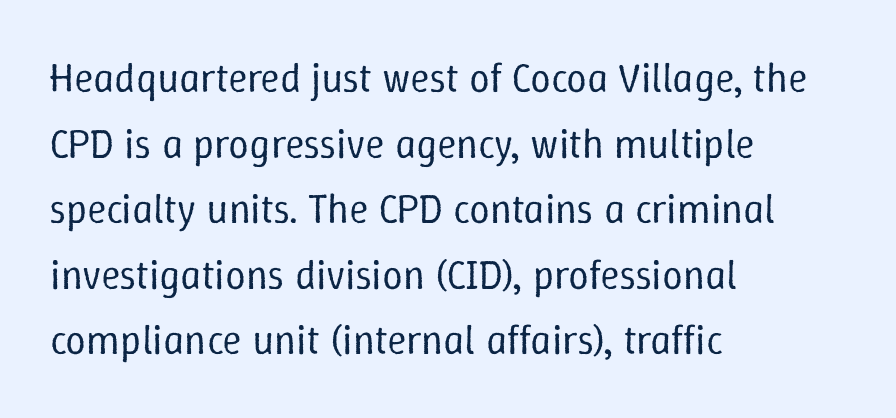
Quick note: interline space is typical. Anything drawn beneath the words? Only blank space. The line texture is even and compact thanks to regular tracking. The typesetting does not lean heavy: it is not bold. Italic: no, the glyphs are upright roman. The passage is arranged the way most books set body copy — flush left.
